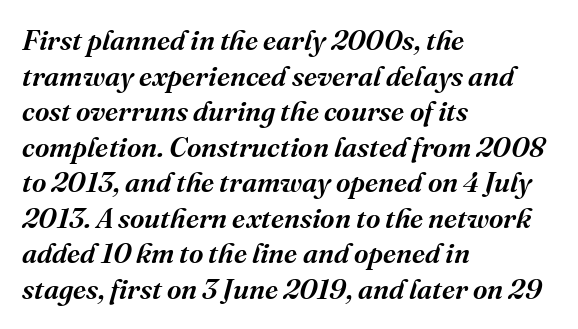
Q: Is the text bold? A: Semi-bold.
Q: Is the text italic (slanted)? A: Yes, it leans right by about 16 degrees.
Q: Is the typeface a serif or a sans-serif typeface? A: Serif.
Q: Is the text underlined? A: No.
Q: How is the paragraph aligned? A: Left-aligned.
Q: Is the spacing between letters normal or unusually wide? A: Normal.
Q: Is the spacing between lines tight, normal or loose? A: Normal.
Q: Width (condensed, normal, or wide)? A: Normal.
Q: Stroke contrast? A: Medium.
Q: x-height? A: Medium.
Q: Monospaced? A: No.
